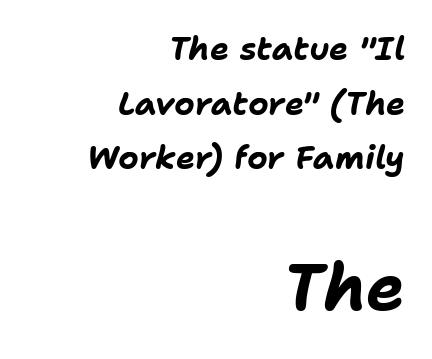
Q: Is the text bold? A: Yes.
Q: Is the text italic (slanted)? A: Yes, it leans right by about 11 degrees.
Q: Is the text underlined? A: No.
Q: How is the paragraph aligned? A: Right-aligned.
Q: Is the spacing between letters normal or unusually wide? A: Normal.
Q: Which block of text is set in a larger size, the first (top) or the second (bottom)? A: The second (bottom) one.
Q: Width (condensed, normal, or wide)? A: Normal.
Q: Stroke contrast? A: Low.
Q: x-height? A: Medium.
Q: Monospaced? A: No.
